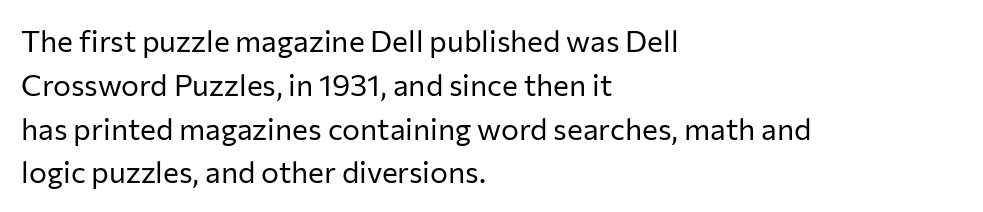
{"serif": "no", "italic": "no", "bold": "no", "weight": "regular", "width": "normal", "stroke_contrast": "low", "x_height": "medium", "monospaced": "no", "underline": "no", "align": "left", "line_spacing": "normal", "line_spacing_ratio": 1.46, "letter_spacing": "normal", "letter_spacing_em": 0.0, "glyph_px": 30}
